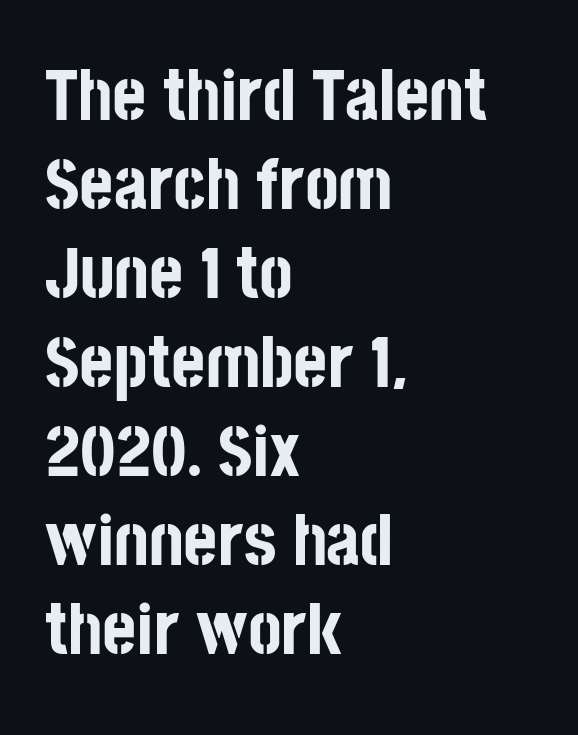
The letterforms sit shoulder to shoulder at normal distance. Heft: maximum for text — a bold. Is this a fixed-width face? No — the glyphs have proportional, varying widths. Check the space under the baseline: it is left empty.
